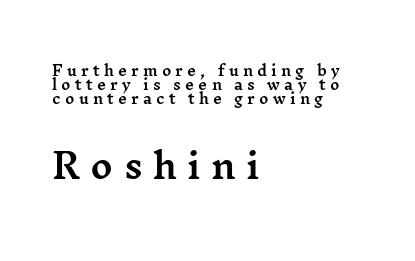
{"serif": "yes", "italic": "no", "width": "wide", "stroke_contrast": "medium", "x_height": "medium", "monospaced": "no", "underline": "no", "align": "left", "line_spacing": "tight", "line_spacing_ratio": 0.99, "letter_spacing": "wide", "letter_spacing_em": 0.3, "larger_block": "second", "size_ratio": 2.43, "glyph_px": 34}
